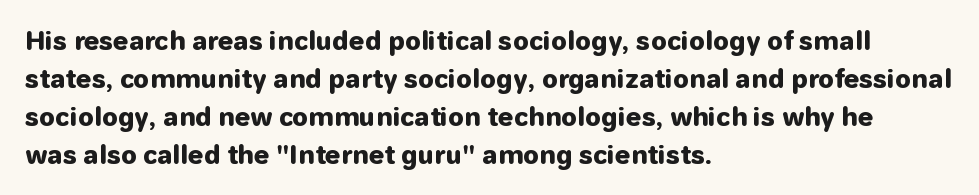
Q: Is the text bold? A: Yes.
Q: Is the text italic (slanted)? A: No, it is upright.
Q: Is the text underlined? A: No.
Q: How is the paragraph aligned? A: Left-aligned.
Q: Is the spacing between letters normal or unusually wide? A: Normal.
Q: Is the spacing between lines tight, normal or loose? A: Normal.
